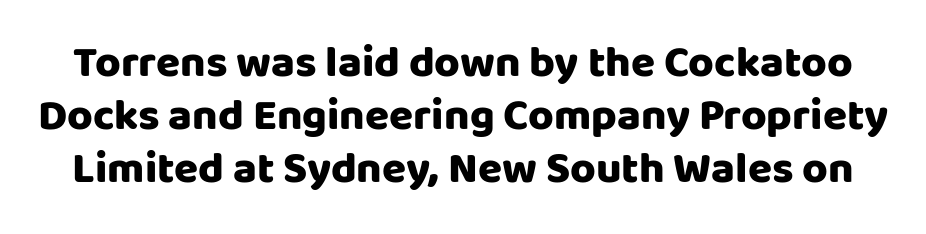
The font's upright variant was chosen for this text. Bare-footed words on every line. Proportional: the letters do not fall into vertical columns. The glyphs have the mass of a bold cut.
